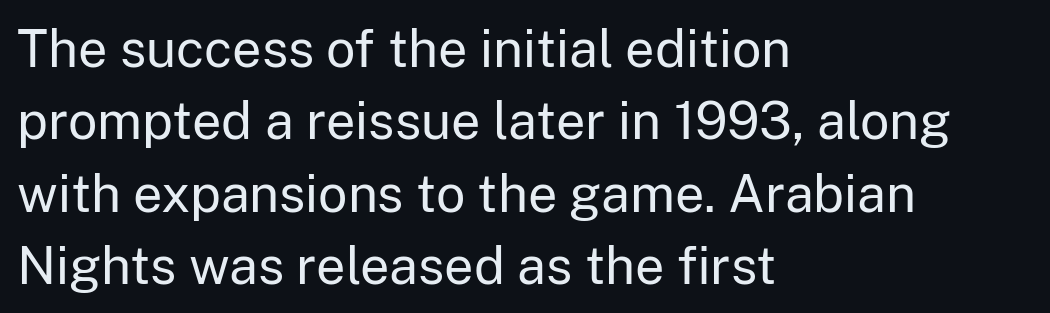
It's the straight-up-and-down kind of type. On a weight scale, this lands at 450 or below. Type style note: lacks serifs. Left-aligned paragraph, ragged on the right. Character widths vary here, with narrow letters taking less room than wide ones. Observe the ordinary spacing: letters are neighbours, not strangers.
